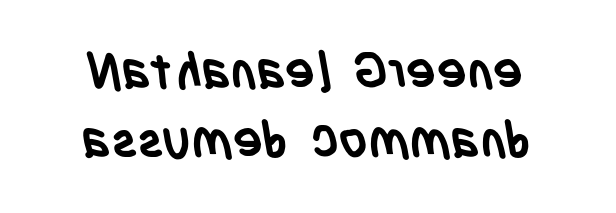
Q: Is the text bold? A: Yes.
Q: Is the typeface a serif or a sans-serif typeface? A: Sans-serif.
Q: Is the text underlined? A: No.
Q: Is the spacing between letters normal or unusually wide? A: Normal.
Q: Is the spacing between lines tight, normal or loose? A: Normal.
Q: Width (condensed, normal, or wide)? A: Condensed.
Q: Stroke contrast? A: Low.
Q: x-height? A: Large.
Q: Monospaced? A: No.
